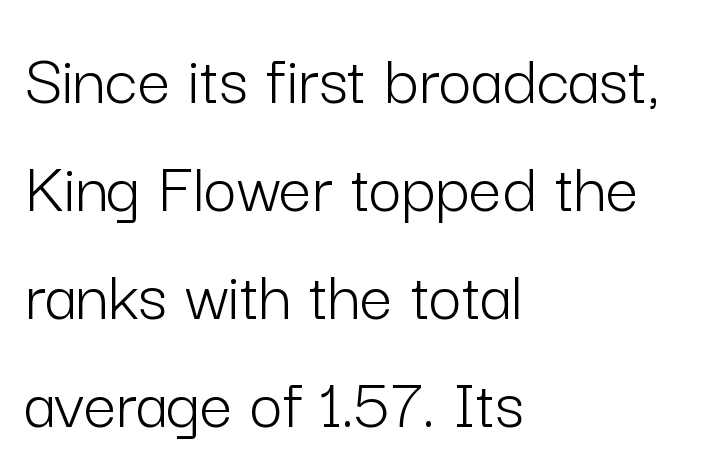
The image shows 73 px light sans-serif type, upright; set left-aligned, normal line spacing (1.48x), normal letter spacing, not underlined; low stroke contrast and a medium x-height.
